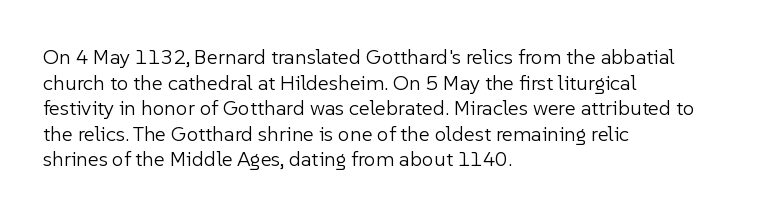
Does extra space separate the letters? No, they use regular spacing. The passage is arranged the way most books set body copy — flush left. The area under the type is left untouched. The face looks like a standard text weight, possibly lighter. Notice how the stems are strictly vertical — no italics here.
